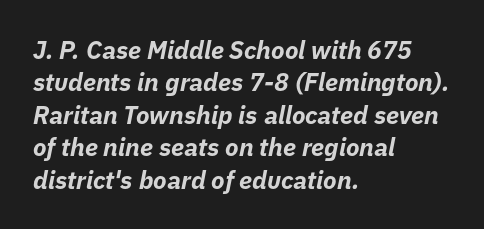
The image shows 25 px bold type, italic (leaning right); set left-aligned, normal line spacing (1.3x), normal letter spacing, not underlined.
